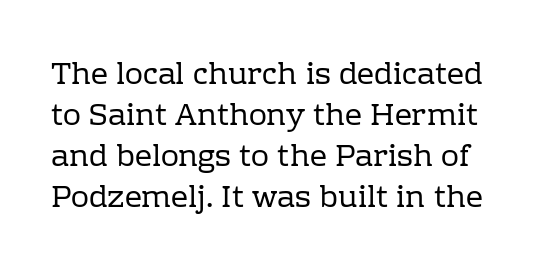
{"serif": "yes", "italic": "no", "bold": "no", "weight": "regular", "width": "normal", "stroke_contrast": "low", "x_height": "medium", "monospaced": "no", "underline": "no", "line_spacing": "normal", "line_spacing_ratio": 1.37, "letter_spacing": "normal", "letter_spacing_em": 0.0, "glyph_px": 30}
